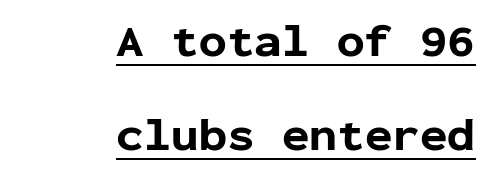
Alignment: flush right. Has an underline been added? It has. Spacing between characters is what you'd get straight out of the box. The passage shown is typeset with a sans-serif family. Plenty of ink on the page — the face is bold.
